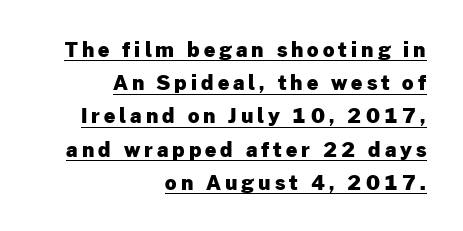
The image shows 20 px bold type, upright; set right-aligned, normal line spacing (1.66x), unusually wide letter spacing (+0.2 em), underlined.
